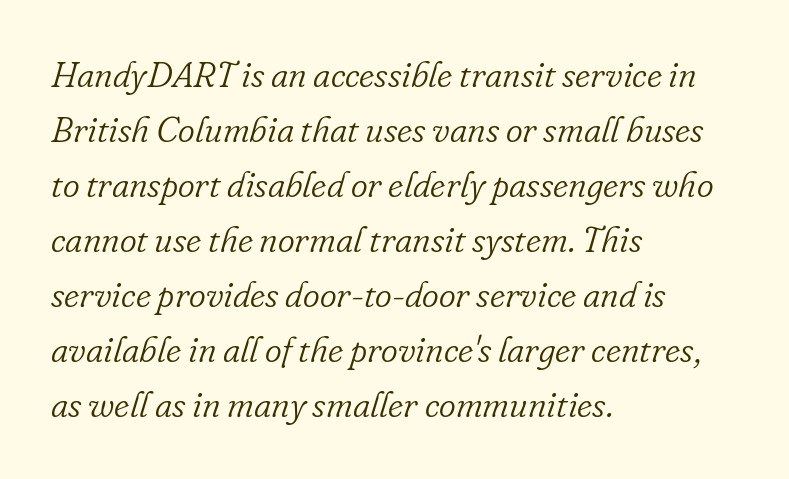
The image shows 36 px light serif type, italic (leaning right); set left-aligned, normal line spacing (1.53x), normal letter spacing, not underlined; low stroke contrast and a small x-height.
